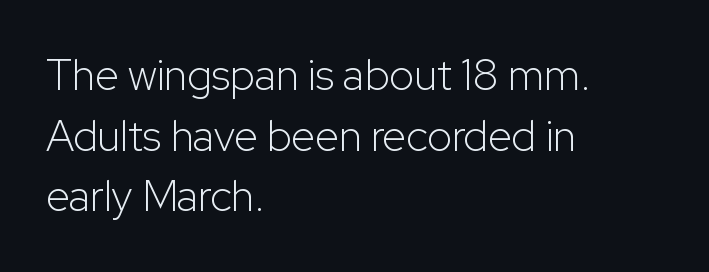
The strokes are not fattened; the text isn't bold. Characters follow at the spacing the type designer built in. Teacher's note: observe the even left margin — that is flush-left alignment. Is this a fixed-width face? No — the glyphs have proportional, varying widths. Rows of type keep a routine distance in the vertical direction.
